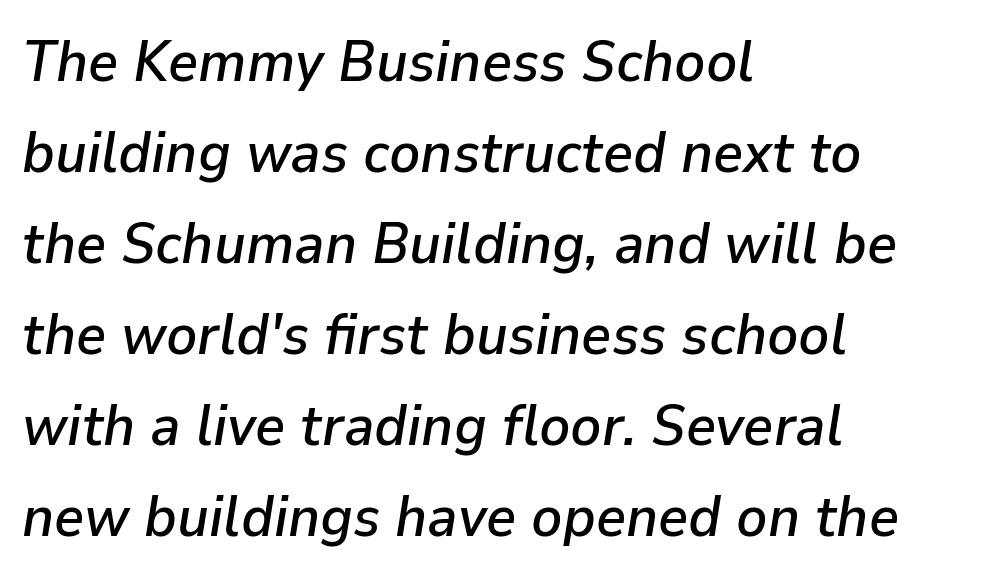
Normally led — the rows are evenly, conventionally spaced. Here the glyphs are tracked normally, forming tight word shapes. The rendering applies a slant to the glyphs. This sample has the flowing, uneven cadence of proportional lettering.
